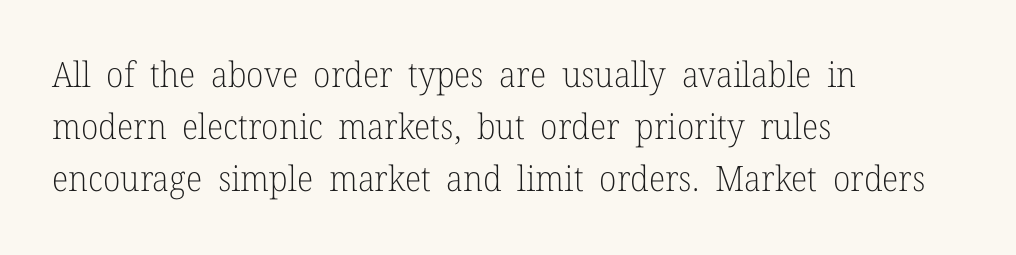
Q: Is the text bold? A: No.
Q: Is the text italic (slanted)? A: No, it is upright.
Q: Is the typeface a serif or a sans-serif typeface? A: Serif.
Q: Is the text underlined? A: No.
Q: How is the paragraph aligned? A: Left-aligned.
Q: Is the spacing between letters normal or unusually wide? A: Normal.
Q: Is the spacing between lines tight, normal or loose? A: Normal.
Q: Width (condensed, normal, or wide)? A: Normal.
Q: Stroke contrast? A: Low.
Q: x-height? A: Medium.
Q: Monospaced? A: No.
